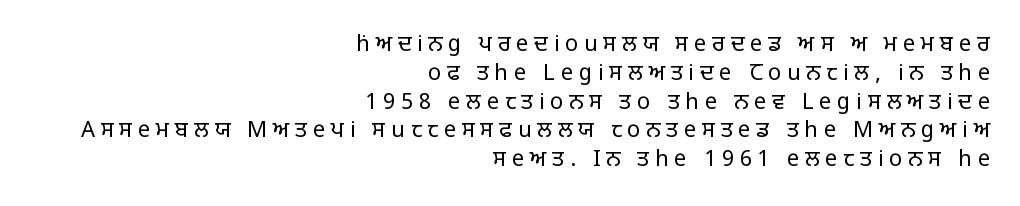
The image shows 22 px text type, upright; set right-aligned, normal line spacing (1.31x), unusually wide letter spacing (+0.26 em), not underlined.
